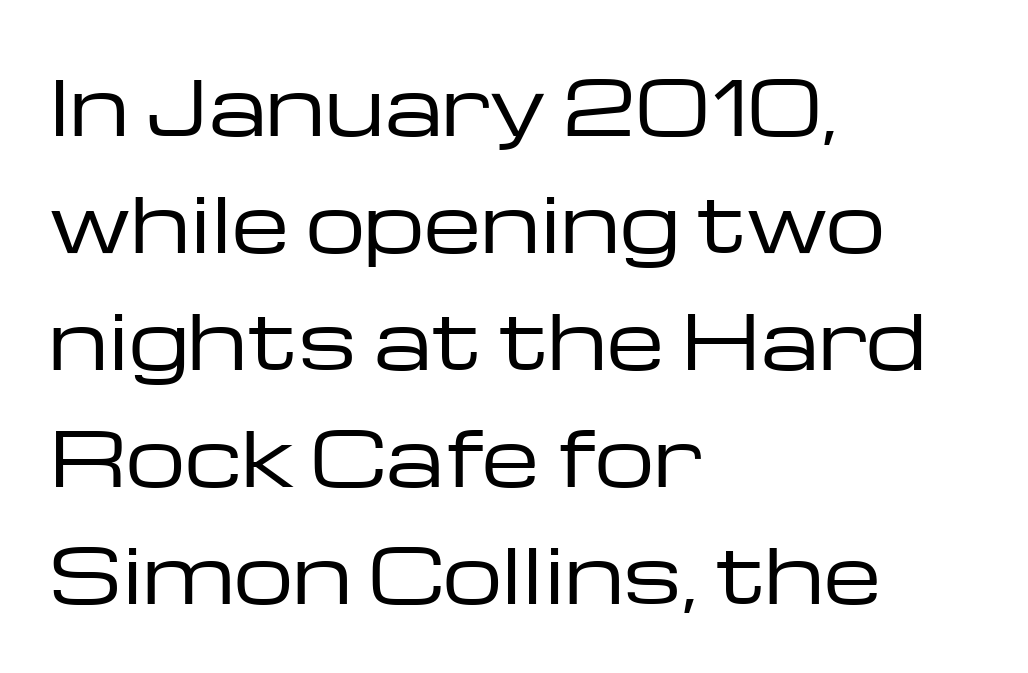
Q: Is the text bold? A: No.
Q: Is the text italic (slanted)? A: No, it is upright.
Q: Is the typeface a serif or a sans-serif typeface? A: Sans-serif.
Q: Is the text underlined? A: No.
Q: How is the paragraph aligned? A: Left-aligned.
Q: Is the spacing between letters normal or unusually wide? A: Normal.
Q: Is the spacing between lines tight, normal or loose? A: Normal.
Q: Width (condensed, normal, or wide)? A: Wide.
Q: Stroke contrast? A: Low.
Q: x-height? A: Medium.
Q: Monospaced? A: No.
